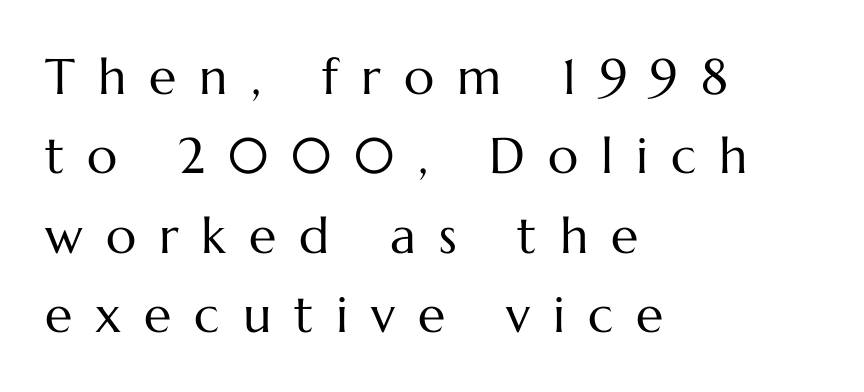
Q: Is the text bold? A: No.
Q: Is the text italic (slanted)? A: No, it is upright.
Q: Is the text underlined? A: No.
Q: How is the paragraph aligned? A: Left-aligned.
Q: Is the spacing between letters normal or unusually wide? A: Unusually wide.
Q: Is the spacing between lines tight, normal or loose? A: Normal.
Q: Width (condensed, normal, or wide)? A: Normal.
Q: Stroke contrast? A: Medium.
Q: x-height? A: Medium.
Q: Monospaced? A: No.
